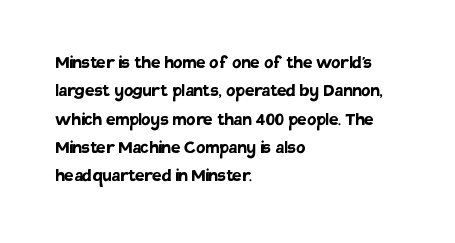
Q: Is the text bold? A: Yes.
Q: Is the text italic (slanted)? A: No, it is upright.
Q: Is the text underlined? A: No.
Q: How is the paragraph aligned? A: Left-aligned.
Q: Is the spacing between letters normal or unusually wide? A: Normal.
Q: Is the spacing between lines tight, normal or loose? A: Normal.
